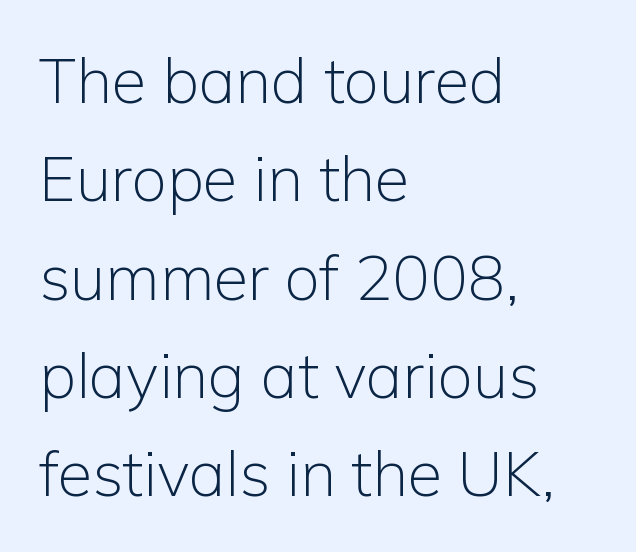
The image shows 63 px light sans-serif type, upright; set left-aligned, normal line spacing (1.56x), normal letter spacing, not underlined; low stroke contrast and a medium x-height.
